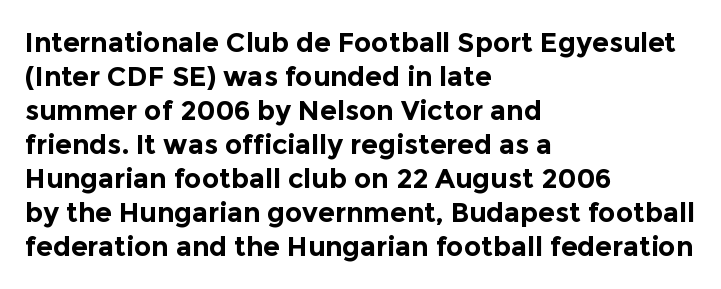
Q: Is the text bold? A: Yes.
Q: Is the text italic (slanted)? A: No, it is upright.
Q: Is the text underlined? A: No.
Q: How is the paragraph aligned? A: Left-aligned.
Q: Is the spacing between letters normal or unusually wide? A: Normal.
Q: Is the spacing between lines tight, normal or loose? A: Normal.
